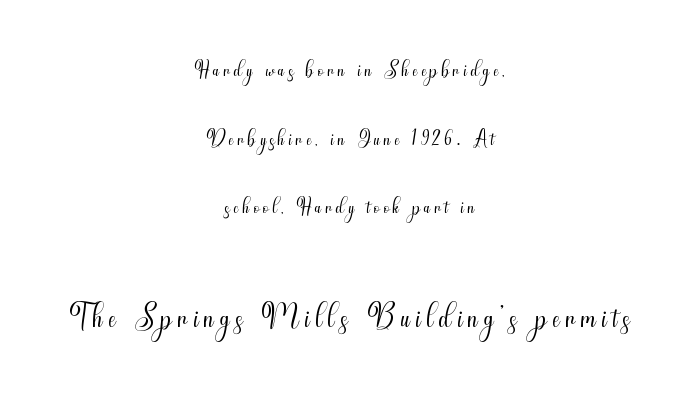
Q: Is the text bold? A: No.
Q: Is the text italic (slanted)? A: Yes.
Q: Is the typeface a serif or a sans-serif typeface? A: Sans-serif.
Q: Is the text underlined? A: No.
Q: How is the paragraph aligned? A: Centered.
Q: Is the spacing between lines tight, normal or loose? A: Loose.
Q: Which block of text is set in a larger size, the first (top) or the second (bottom)? A: The second (bottom) one.
Q: Width (condensed, normal, or wide)? A: Condensed.
Q: Stroke contrast? A: Medium.
Q: x-height? A: Small.
Q: Monospaced? A: No.
